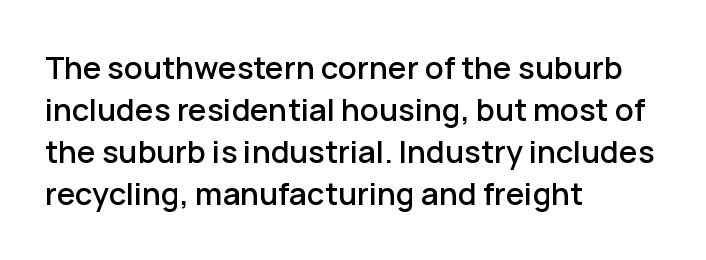
Each line starts at the same left margin while the right side varies. A typesetter would call this proportional, since set widths differ per character. Notice how descenders clear the ascenders below comfortably — that's standard leading. Descenders are the only things crossing below the line.
